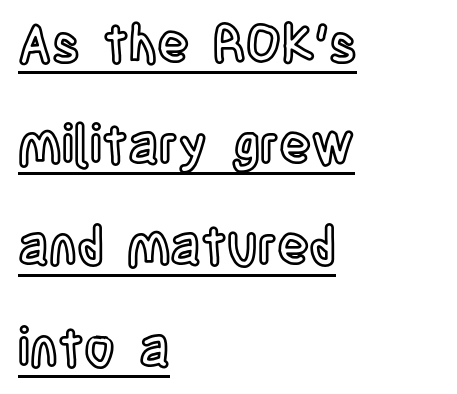
{"italic": "no", "width": "condensed", "x_height": "large", "monospaced": "no", "underline": "yes", "align": "left", "line_spacing": "loose", "line_spacing_ratio": 1.91, "letter_spacing": "normal", "letter_spacing_em": 0.0, "glyph_px": 53}
